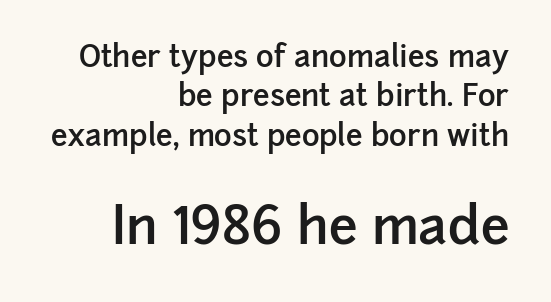
Descender tails drop into unmarked territory. Here the designer chose a conventional face with non-uniform glyph widths. The specimen reads as upright at a glance. Here the glyphs are tracked normally, forming tight word shapes. You can tell from the bare stems that sans-serif type was used.
